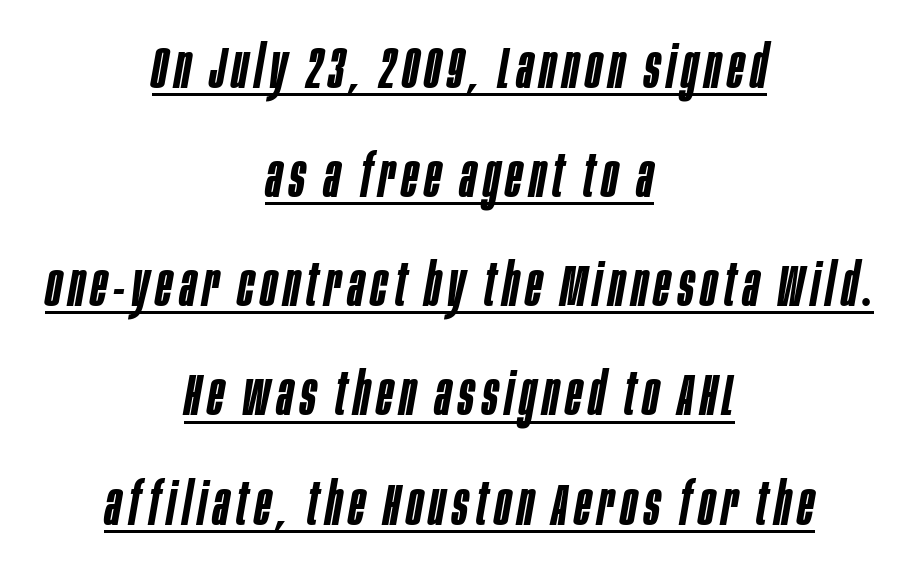
{"italic": "yes", "lean": "right", "slant_degrees": 10, "bold": "semi", "weight": "semibold", "width": "condensed", "stroke_contrast": "low", "x_height": "large", "monospaced": "no", "underline": "yes", "align": "center", "line_spacing_ratio": 1.85, "glyph_px": 59}
